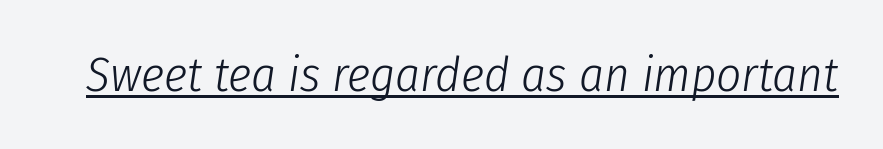
The image shows 49 px light, condensed type, italic (leaning right); set normal letter spacing, underlined; low stroke contrast and a medium x-height.
